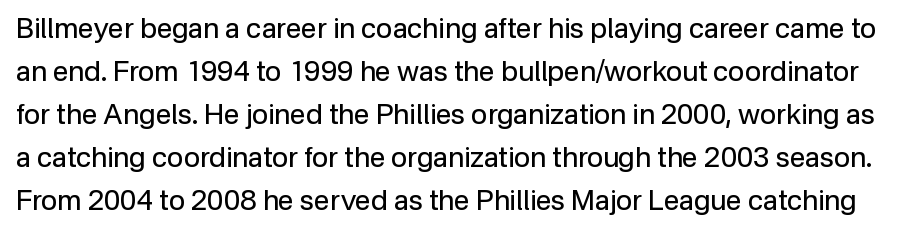
The weight tops out at a normal text grade. The letters stand upright; this is a roman face. Words float on clear page, feet unadorned. A typesetter would call this leading conventional body-copy spacing.
